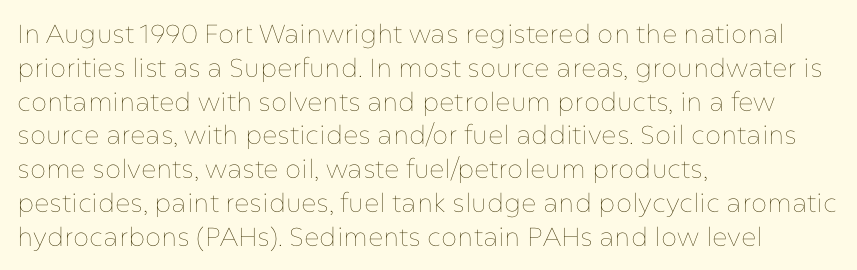
Q: Is the text bold? A: No.
Q: Is the text italic (slanted)? A: No, it is upright.
Q: Is the text underlined? A: No.
Q: How is the paragraph aligned? A: Left-aligned.
Q: Is the spacing between letters normal or unusually wide? A: Normal.
Q: Is the spacing between lines tight, normal or loose? A: Normal.
